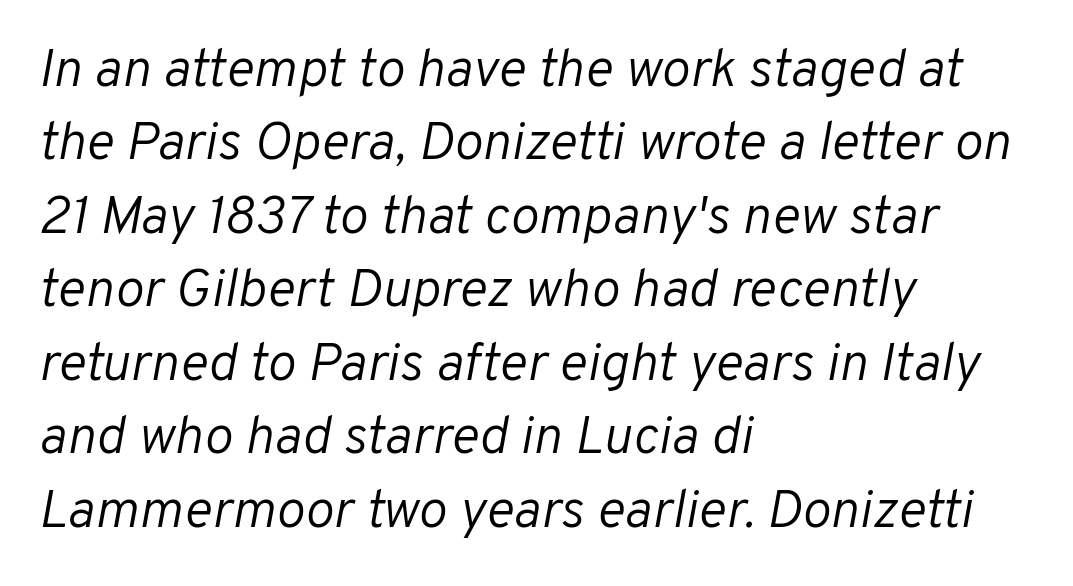
{"italic": "yes", "lean": "right", "slant_degrees": 10, "bold": "no", "weight": "light", "width": "normal", "stroke_contrast": "low", "x_height": "medium", "monospaced": "no", "underline": "no", "align": "left", "line_spacing": "normal", "line_spacing_ratio": 1.36, "letter_spacing": "normal", "letter_spacing_em": 0.0, "glyph_px": 54}
